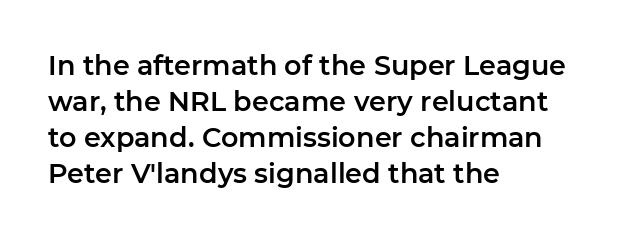
The image shows 27 px text type, upright; set left-aligned, normal line spacing (1.33x), normal letter spacing, not underlined.
